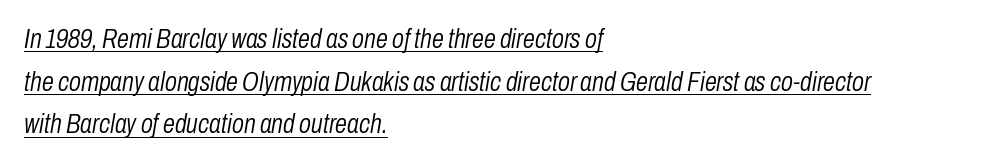
The image shows 27 px text type, italic (leaning right); set left-aligned, normal line spacing (1.58x), normal letter spacing, underlined.
